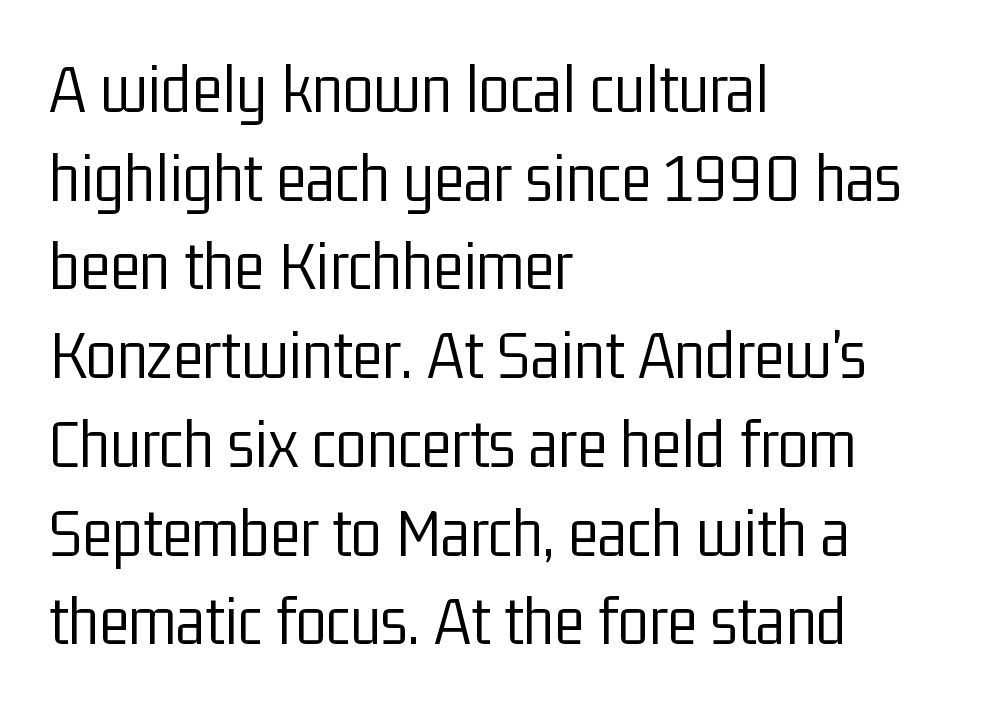
Unbolded letterforms with no extra heft. The typeface chosen for these lines omits serifs. Vertically, the passage feels balanced, rows spaced as you'd expect. Decoration check: the copy has no underline.
